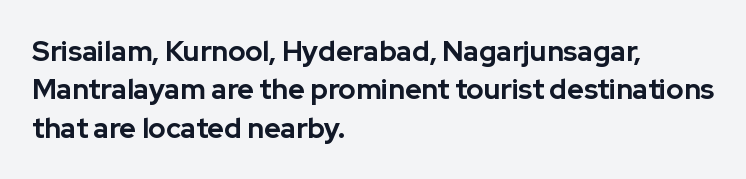
The sample has been set heavy, in full bold. Regarding leading, the lines here are spaced in the standard way. Posture: straight, roman, zero tilt. Line beginnings align vertically; line endings do not. Characters follow at the spacing the type designer built in. Underlining? Definitely not there.
